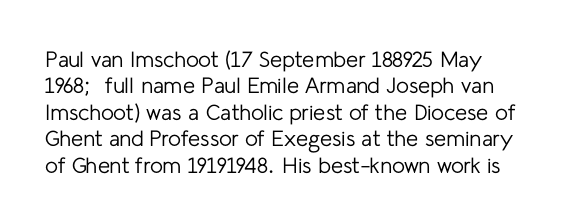
Q: Is the text bold? A: No.
Q: Is the text italic (slanted)? A: No, it is upright.
Q: Is the text underlined? A: No.
Q: Is the spacing between letters normal or unusually wide? A: Normal.
